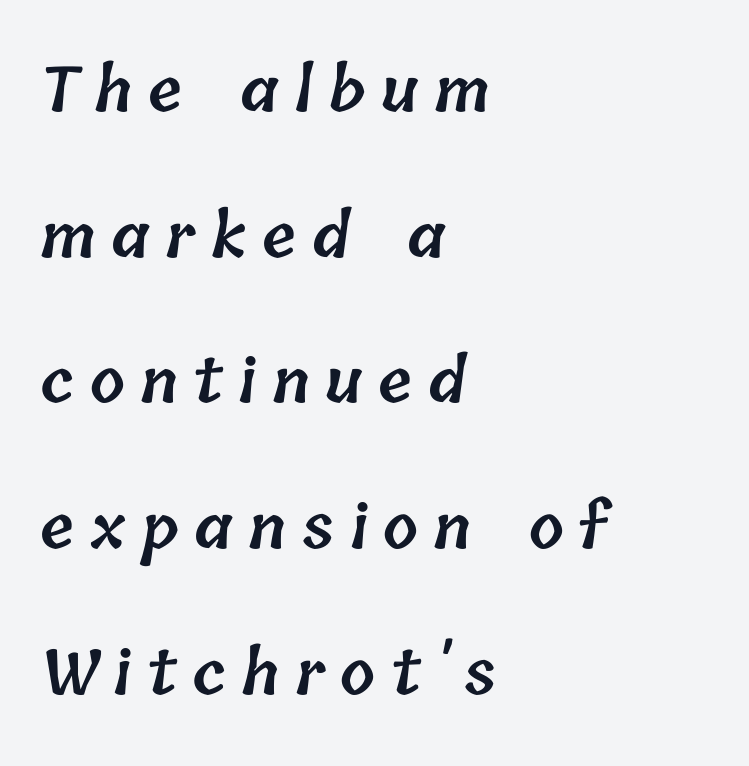
The image shows 62 px semibold type; set left-aligned, loose line spacing (2.35x), unusually wide letter spacing (+0.25 em), not underlined; low stroke contrast and a medium x-height.
